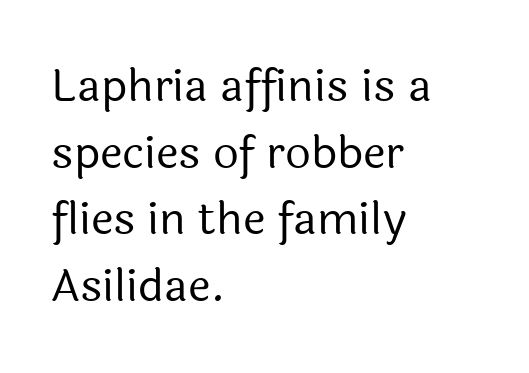
Teacher's note: observe the even left margin — that is flush-left alignment. Unlike italic type, these characters show no tilt at all. The block of text has a typical density, with ordinary space between rows. The text was rendered using a sans face with plain stroke endings.
